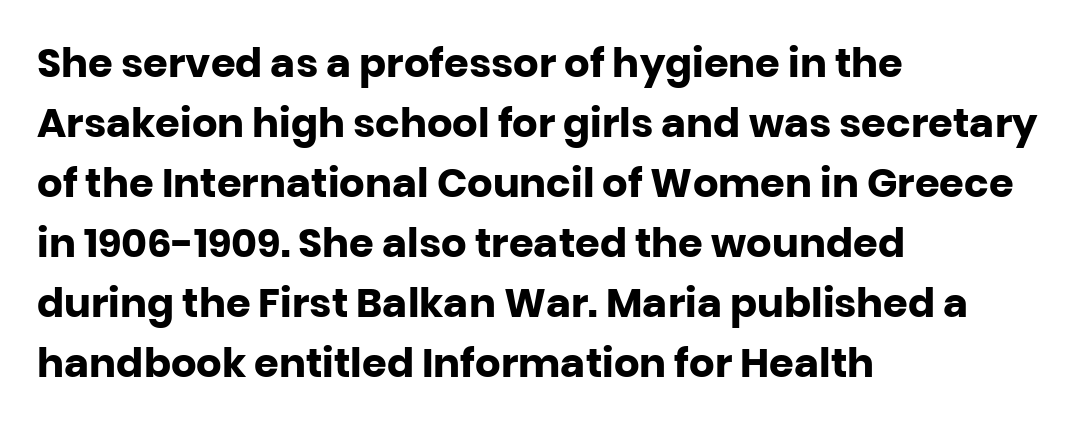
{"serif": "no", "italic": "no", "bold": "yes", "weight": "heavy", "width": "normal", "stroke_contrast": "low", "x_height": "large", "monospaced": "no", "underline": "no", "align": "left", "line_spacing": "normal", "line_spacing_ratio": 1.5, "letter_spacing": "normal", "letter_spacing_em": 0.0, "glyph_px": 40}
